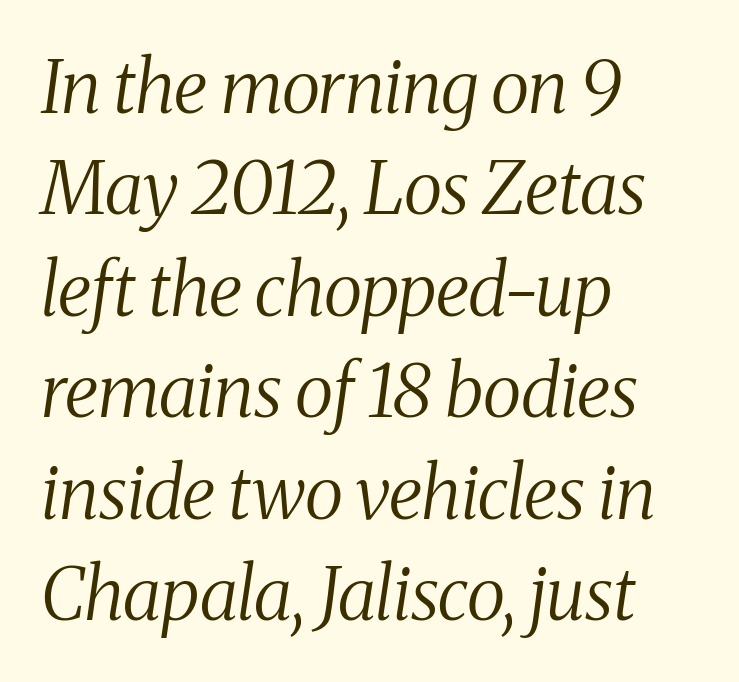
The image shows 73 px regular-weight, condensed serif type, italic (leaning right); set left-aligned, normal line spacing (1.39x), normal letter spacing, not underlined; medium stroke contrast and a medium x-height.
